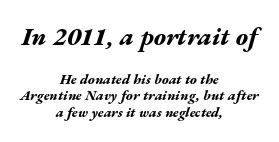
Q: Is the text bold? A: Yes.
Q: Is the text italic (slanted)? A: Yes, it leans right by about 17 degrees.
Q: Is the text underlined? A: No.
Q: How is the paragraph aligned? A: Centered.
Q: Is the spacing between letters normal or unusually wide? A: Normal.
Q: Which block of text is set in a larger size, the first (top) or the second (bottom)? A: The first (top) one.
